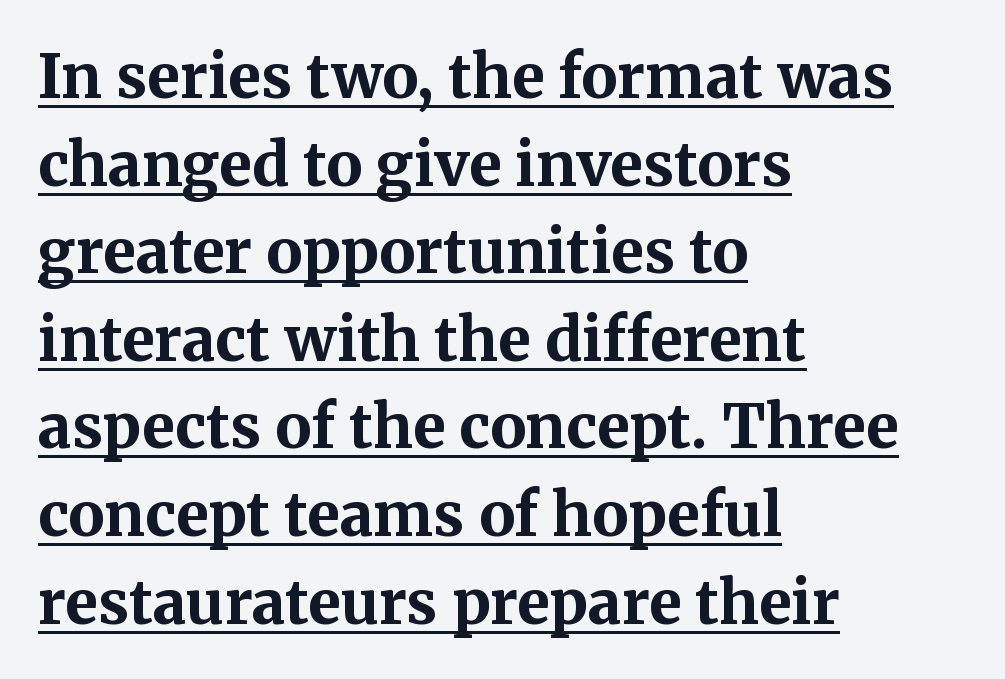
Q: Is the text bold? A: Yes.
Q: Is the text italic (slanted)? A: No, it is upright.
Q: Is the typeface a serif or a sans-serif typeface? A: Serif.
Q: Is the text underlined? A: Yes.
Q: How is the paragraph aligned? A: Left-aligned.
Q: Is the spacing between letters normal or unusually wide? A: Normal.
Q: Is the spacing between lines tight, normal or loose? A: Normal.
Q: Width (condensed, normal, or wide)? A: Normal.
Q: Stroke contrast? A: Medium.
Q: x-height? A: Medium.
Q: Monospaced? A: No.
